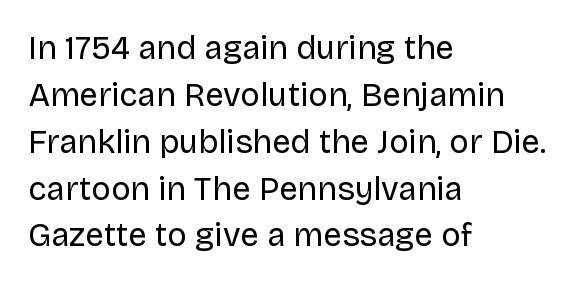
Q: Is the text bold? A: No.
Q: Is the text italic (slanted)? A: No, it is upright.
Q: Is the typeface a serif or a sans-serif typeface? A: Sans-serif.
Q: Is the text underlined? A: No.
Q: How is the paragraph aligned? A: Left-aligned.
Q: Is the spacing between letters normal or unusually wide? A: Normal.
Q: Is the spacing between lines tight, normal or loose? A: Normal.
Q: Width (condensed, normal, or wide)? A: Normal.
Q: Stroke contrast? A: Low.
Q: x-height? A: Large.
Q: Monospaced? A: No.
